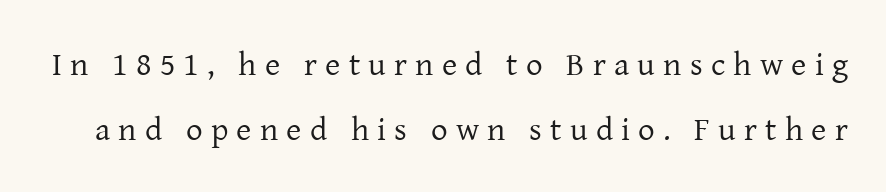
The image shows 33 px regular-weight serif type, upright; set loose line spacing (1.98x), unusually wide letter spacing (+0.25 em), not underlined; low stroke contrast and a medium x-height.
